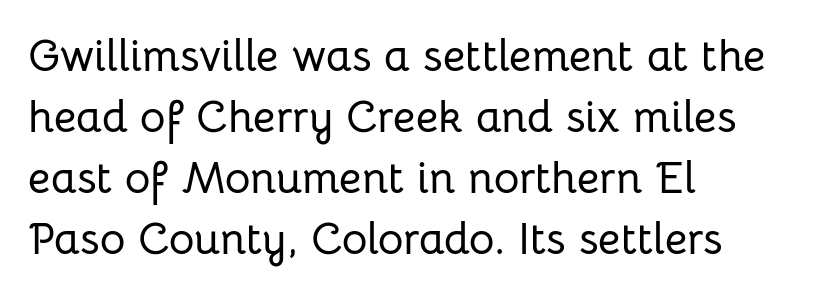
The image shows 44 px sans-serif type, upright; set left-aligned, normal line spacing (1.39x), normal letter spacing, not underlined; low stroke contrast and a medium x-height.
